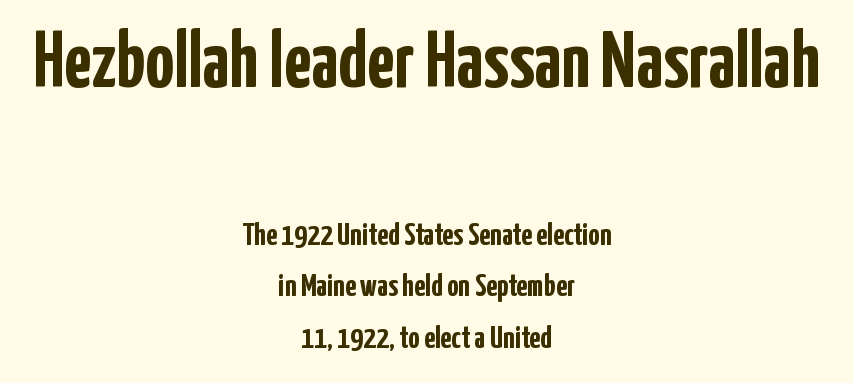
{"serif": "no", "italic": "no", "bold": "yes", "weight": "semibold", "width": "condensed", "stroke_contrast": "low", "x_height": "medium", "monospaced": "no", "underline": "no", "align": "center", "line_spacing": "normal", "line_spacing_ratio": 1.61, "letter_spacing": "normal", "letter_spacing_em": 0.0, "larger_block": "first", "size_ratio": 2.5, "glyph_px": 80}
